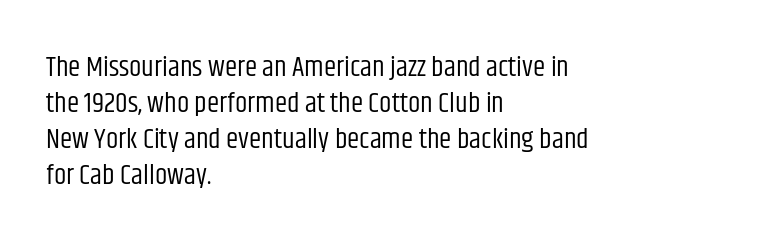
Q: Is the text bold? A: No.
Q: Is the text italic (slanted)? A: No, it is upright.
Q: Is the typeface a serif or a sans-serif typeface? A: Sans-serif.
Q: Is the text underlined? A: No.
Q: How is the paragraph aligned? A: Left-aligned.
Q: Is the spacing between letters normal or unusually wide? A: Normal.
Q: Is the spacing between lines tight, normal or loose? A: Normal.
Q: Width (condensed, normal, or wide)? A: Condensed.
Q: Stroke contrast? A: Low.
Q: x-height? A: Large.
Q: Monospaced? A: No.
